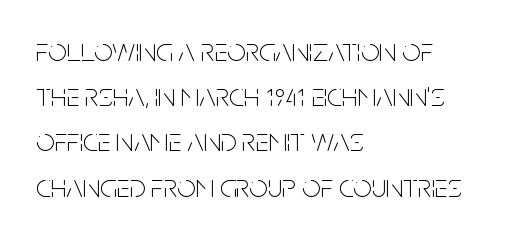
Font category for this specimen: sans-serif. Interline gaps are of average width in this sample. Here the designer chose a conventional face with non-uniform glyph widths. Is the letter spacing exaggerated? No — it looks like the ordinary default.
